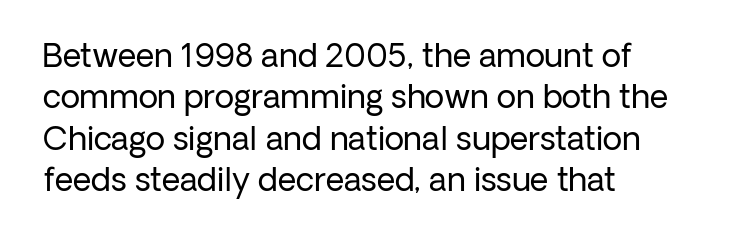
Q: Is the text bold? A: No.
Q: Is the text italic (slanted)? A: No, it is upright.
Q: Is the typeface a serif or a sans-serif typeface? A: Sans-serif.
Q: Is the text underlined? A: No.
Q: How is the paragraph aligned? A: Left-aligned.
Q: Is the spacing between letters normal or unusually wide? A: Normal.
Q: Is the spacing between lines tight, normal or loose? A: Normal.
Q: Width (condensed, normal, or wide)? A: Normal.
Q: Stroke contrast? A: Low.
Q: x-height? A: Medium.
Q: Monospaced? A: No.
